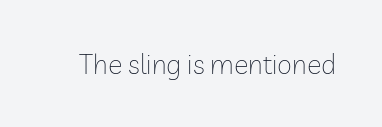
The image shows 27 px text type, upright; set normal letter spacing, not underlined.
